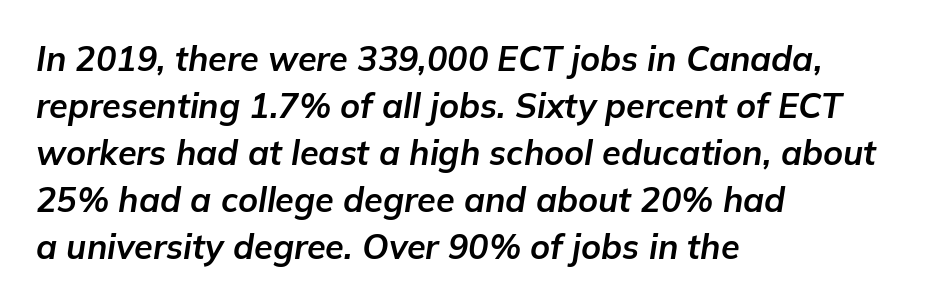
{"italic": "yes", "lean": "right", "slant_degrees": 9, "bold": "yes", "weight": "bold", "width": "normal", "stroke_contrast": "low", "x_height": "medium", "monospaced": "no", "underline": "no", "align": "left", "line_spacing": "normal", "line_spacing_ratio": 1.38, "letter_spacing": "normal", "letter_spacing_em": 0.0, "glyph_px": 34}
